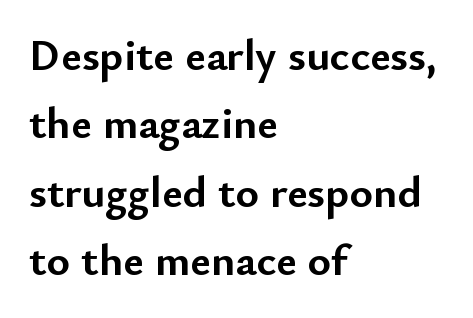
Q: Is the text bold? A: Yes.
Q: Is the text italic (slanted)? A: No, it is upright.
Q: Is the typeface a serif or a sans-serif typeface? A: Sans-serif.
Q: Is the text underlined? A: No.
Q: How is the paragraph aligned? A: Left-aligned.
Q: Is the spacing between letters normal or unusually wide? A: Normal.
Q: Is the spacing between lines tight, normal or loose? A: Normal.
Q: Width (condensed, normal, or wide)? A: Normal.
Q: Stroke contrast? A: Low.
Q: x-height? A: Small.
Q: Monospaced? A: No.
